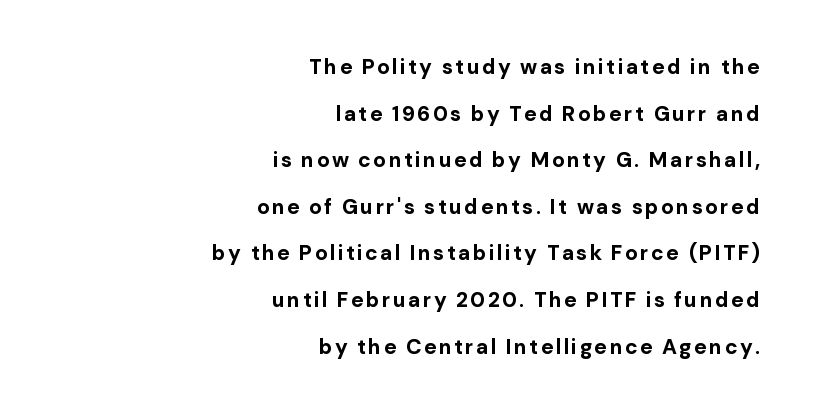
The paragraph shown leans on its right margin. Posture: vertical. Loosely led — the rows are spread out. Heft: maximum for text — a bold. Glance below the letters and you will spot only blank space.
